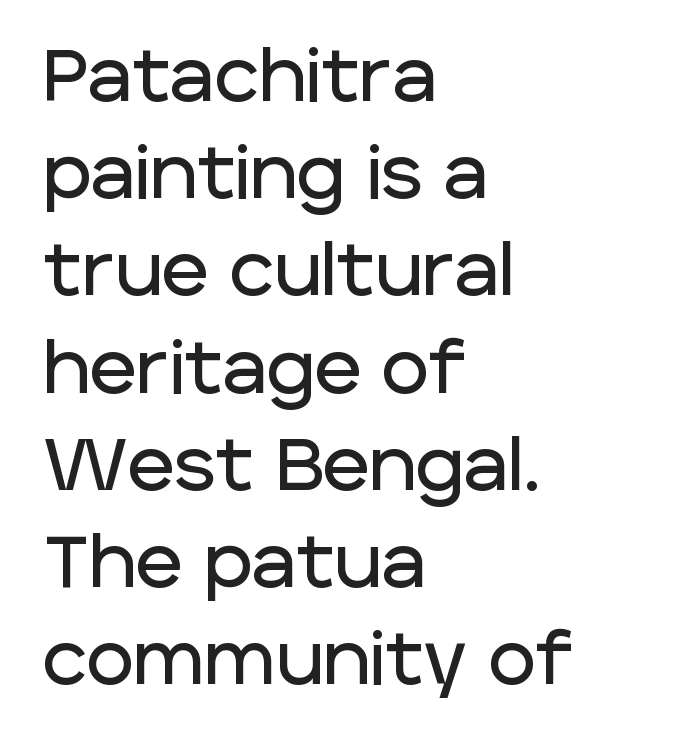
{"serif": "no", "italic": "no", "width": "normal", "stroke_contrast": "low", "x_height": "large", "monospaced": "no", "underline": "no", "align": "left", "line_spacing": "normal", "line_spacing_ratio": 1.35, "letter_spacing": "normal", "letter_spacing_em": 0.0, "glyph_px": 72}
